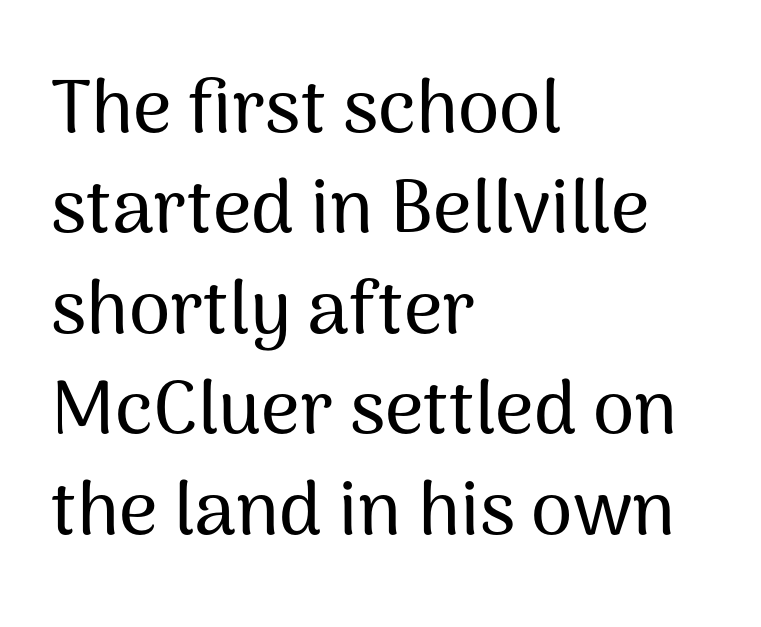
{"serif": "no", "italic": "no", "width": "normal", "stroke_contrast": "medium", "x_height": "medium", "monospaced": "no", "underline": "no", "align": "left", "line_spacing": "normal", "line_spacing_ratio": 1.34, "letter_spacing": "normal", "letter_spacing_em": 0.0, "glyph_px": 75}
